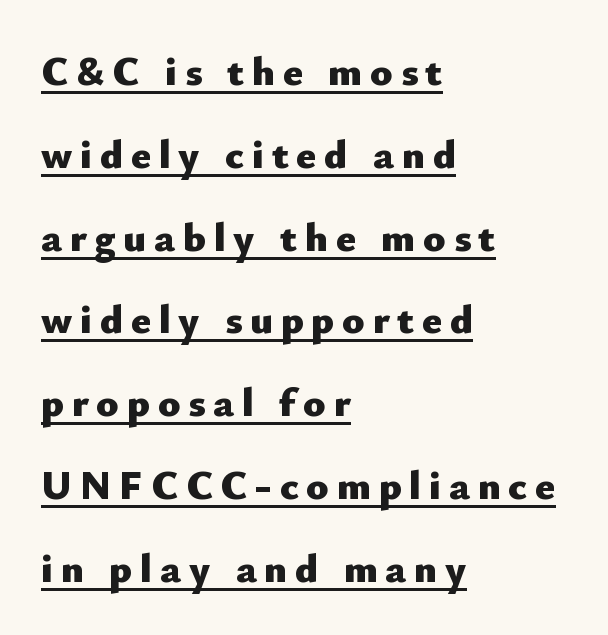
{"serif": "no", "italic": "no", "bold": "yes", "weight": "heavy", "width": "normal", "stroke_contrast": "low", "x_height": "small", "monospaced": "no", "underline": "yes", "align": "left", "line_spacing": "loose", "line_spacing_ratio": 2.02, "glyph_px": 41}
